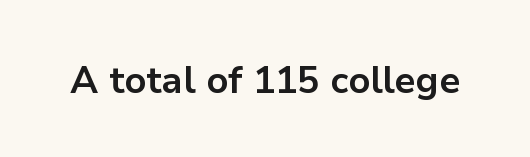
{"serif": "no", "italic": "no", "bold": "yes", "weight": "bold", "width": "normal", "stroke_contrast": "low", "x_height": "medium", "monospaced": "no", "underline": "no", "letter_spacing": "normal", "letter_spacing_em": 0.0, "glyph_px": 37}
